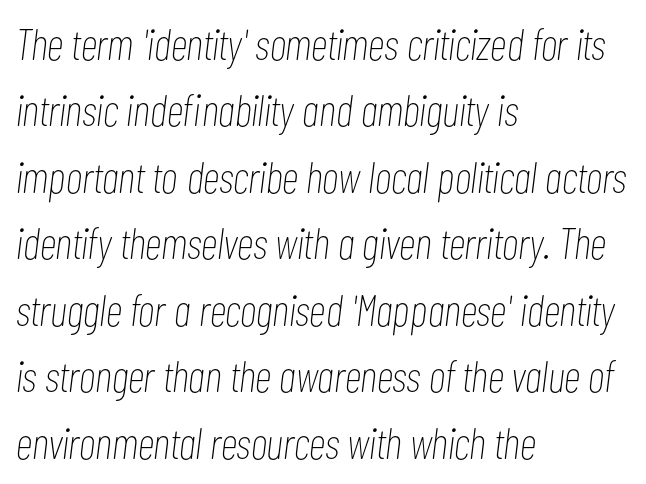
Q: Is the text bold? A: No.
Q: Is the text italic (slanted)? A: Yes, it leans right by about 7 degrees.
Q: Is the text underlined? A: No.
Q: How is the paragraph aligned? A: Left-aligned.
Q: Is the spacing between letters normal or unusually wide? A: Normal.
Q: Is the spacing between lines tight, normal or loose? A: Normal.
Q: Width (condensed, normal, or wide)? A: Condensed.
Q: Stroke contrast? A: Low.
Q: x-height? A: Medium.
Q: Monospaced? A: No.
